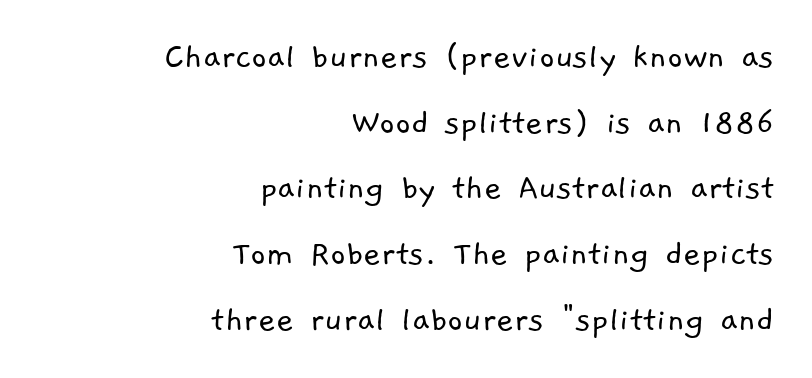
The image shows 38 px light sans-serif type; set right-aligned, line spacing 1.73x, normal letter spacing, not underlined; low stroke contrast and a medium x-height.
